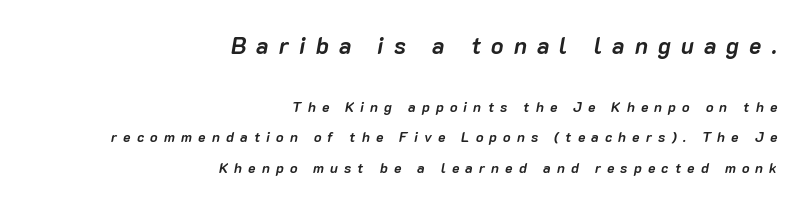
{"italic": "yes", "lean": "right", "slant_degrees": 10, "bold": "yes", "underline": "no", "align": "right", "line_spacing": "loose", "line_spacing_ratio": 2.16, "letter_spacing": "wide", "letter_spacing_em": 0.44, "larger_block": "first", "size_ratio": 1.64, "glyph_px": 23}
